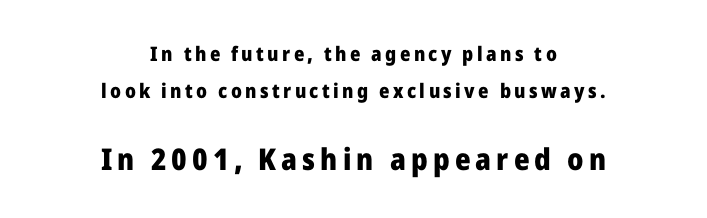
Q: Is the text bold? A: Yes.
Q: Is the text italic (slanted)? A: No, it is upright.
Q: Is the typeface a serif or a sans-serif typeface? A: Sans-serif.
Q: Is the text underlined? A: No.
Q: How is the paragraph aligned? A: Centered.
Q: Which block of text is set in a larger size, the first (top) or the second (bottom)? A: The second (bottom) one.
Q: Width (condensed, normal, or wide)? A: Normal.
Q: Stroke contrast? A: Low.
Q: x-height? A: Medium.
Q: Monospaced? A: No.
